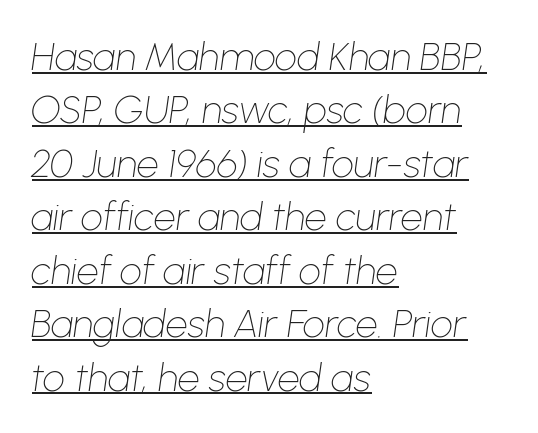
{"italic": "yes", "lean": "right", "slant_degrees": 8, "bold": "no", "weight": "thin", "width": "normal", "stroke_contrast": "low", "x_height": "medium", "monospaced": "no", "underline": "yes", "align": "left", "line_spacing": "normal", "line_spacing_ratio": 1.37, "letter_spacing": "normal", "letter_spacing_em": 0.0, "glyph_px": 39}
